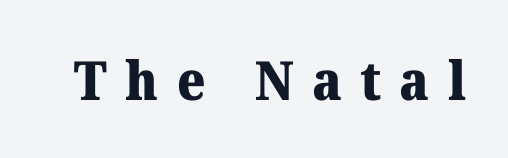
The glyphs in this specimen are seriffed. The line texture is sparse and dotted thanks to wide tracking. Tall strokes in this sample are plumb rather than angled. On the weight axis this lands at bold, roughly 700. The face used here is proportionally spaced, like ordinary book or web type.
